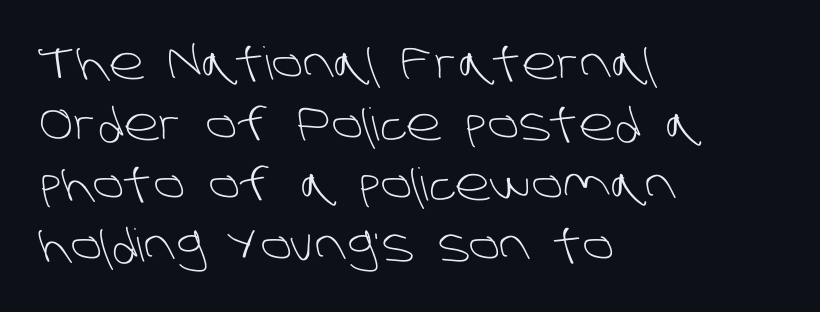
{"serif": "no", "bold": "no", "weight": "light", "width": "normal", "stroke_contrast": "low", "x_height": "large", "monospaced": "no", "underline": "no", "align": "left", "line_spacing": "normal", "line_spacing_ratio": 1.35, "letter_spacing": "normal", "letter_spacing_em": 0.0, "glyph_px": 45}
